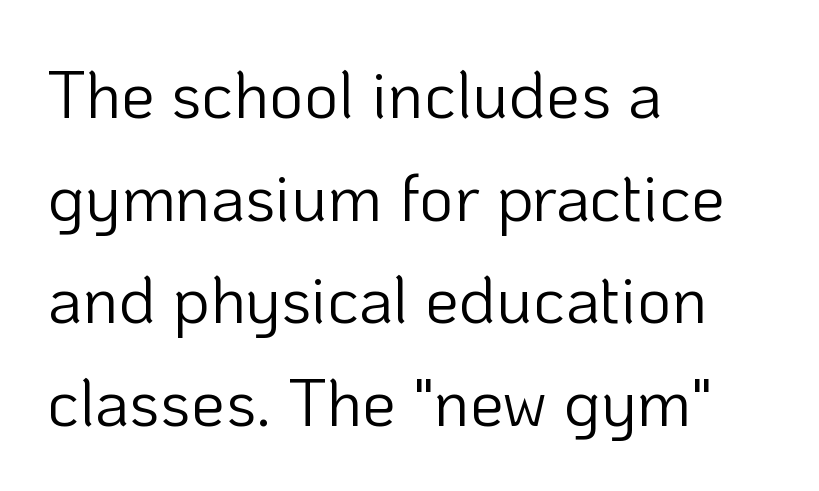
The passage shown is typeset with a sans-serif family. The compositor pushed each line to the left boundary. The glyphs are unaccompanied by any horizontal stroke below them. The letterforms sit at book weight or below. Rows of type keep a routine distance in the vertical direction. Look at the tracking — it's just the regular setting, nothing added.
